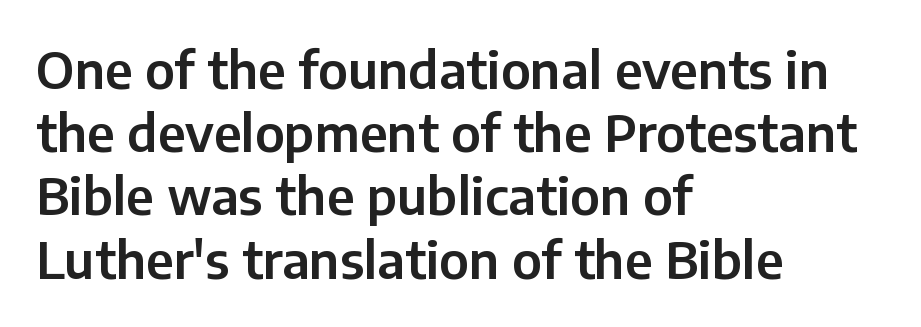
Q: Is the text italic (slanted)? A: No, it is upright.
Q: Is the typeface a serif or a sans-serif typeface? A: Sans-serif.
Q: Is the text underlined? A: No.
Q: How is the paragraph aligned? A: Left-aligned.
Q: Is the spacing between letters normal or unusually wide? A: Normal.
Q: Width (condensed, normal, or wide)? A: Normal.
Q: Stroke contrast? A: Low.
Q: x-height? A: Medium.
Q: Monospaced? A: No.
